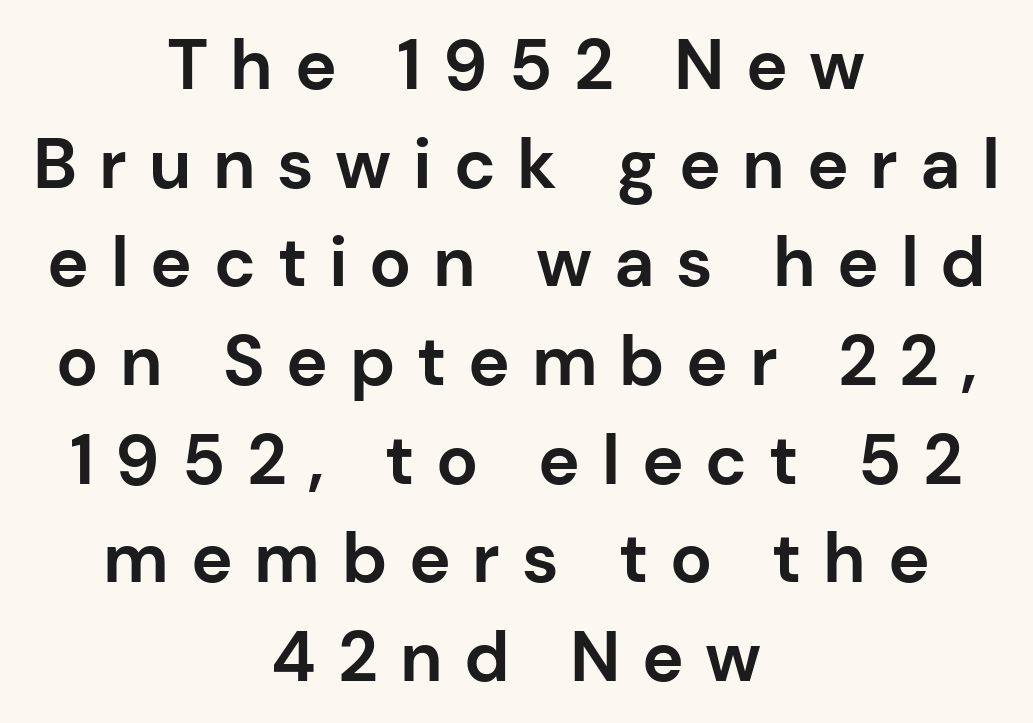
How heavy is the stroke? Heavy — this is a bold. The face used here is a sans, in the tradition of grotesques and geometrics. The paragraph shown floats in the horizontal middle. These lines were composed using upright roman letters.
